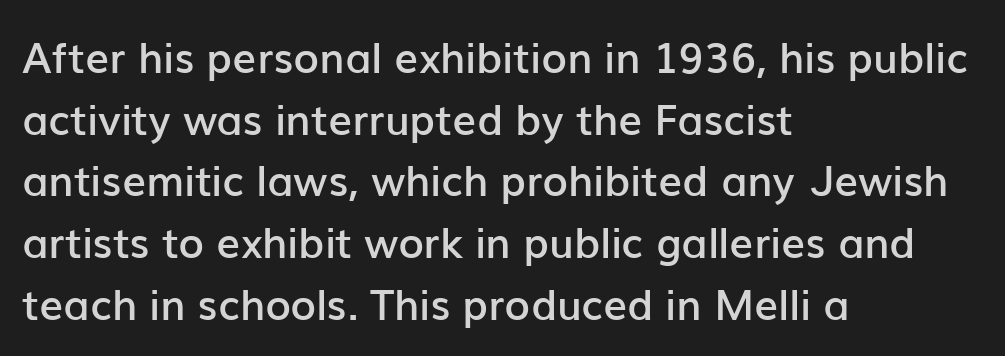
The font family rendered here belongs to the sans-serif group. The face used here is proportionally spaced, like ordinary book or web type. The letters are semibold — heavier than regular but short of a full bold. Caption: standard tracking, unaltered. Teacher's note: observe the even left margin — that is flush-left alignment. Italic: no, the glyphs are upright roman.
